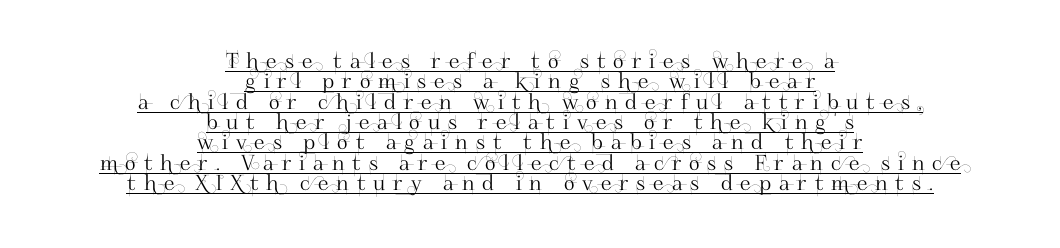
Q: Is the text italic (slanted)? A: No, it is upright.
Q: Is the text underlined? A: Yes.
Q: How is the paragraph aligned? A: Centered.
Q: Is the spacing between letters normal or unusually wide? A: Unusually wide.
Q: Is the spacing between lines tight, normal or loose? A: Tight.
